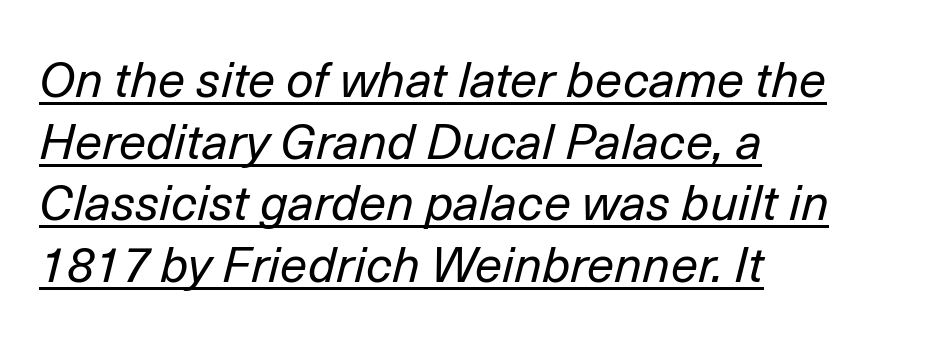
The image shows 49 px regular-weight type, italic (leaning right); set left-aligned, normal line spacing (1.26x), normal letter spacing, underlined; low stroke contrast and a medium x-height.
